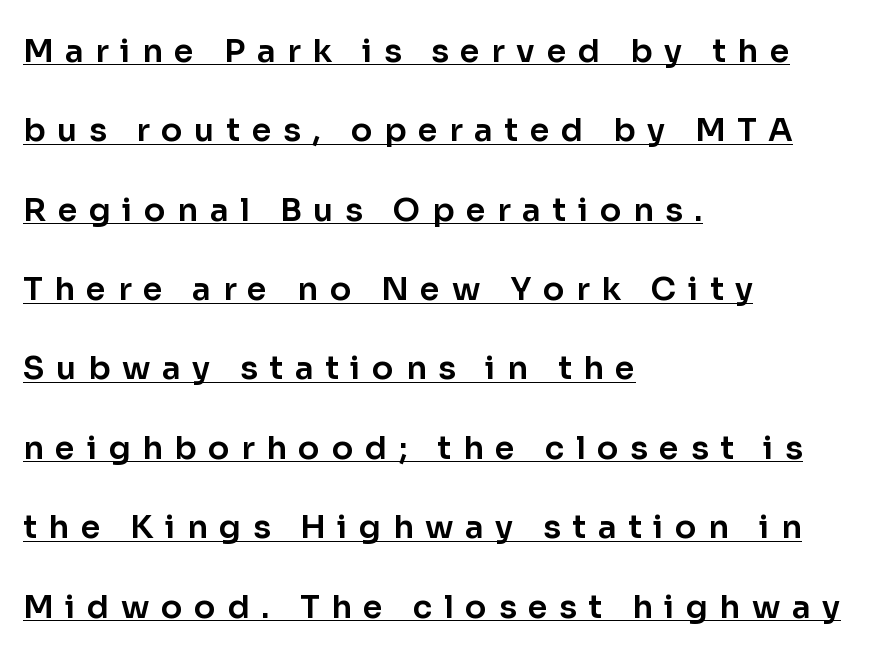
{"serif": "no", "italic": "no", "width": "normal", "stroke_contrast": "low", "x_height": "medium", "monospaced": "no", "underline": "yes", "align": "left", "line_spacing": "loose", "line_spacing_ratio": 2.48, "letter_spacing": "wide", "letter_spacing_em": 0.36, "glyph_px": 32}
